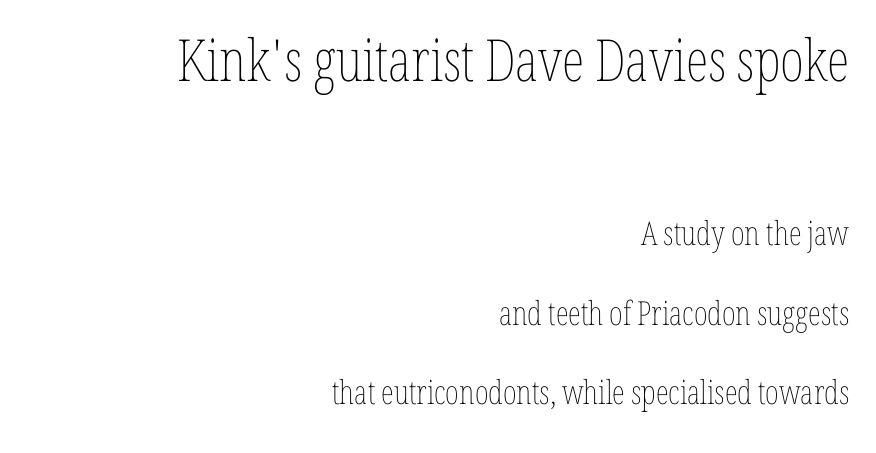
Proportional: the letters do not fall into vertical columns. The first block has been scaled up relative to the second. Characters remain perfectly vertical along every line. Reading down the block, your eye finds every line finishing at a fixed right position. The space between consecutive lines is lavish.
